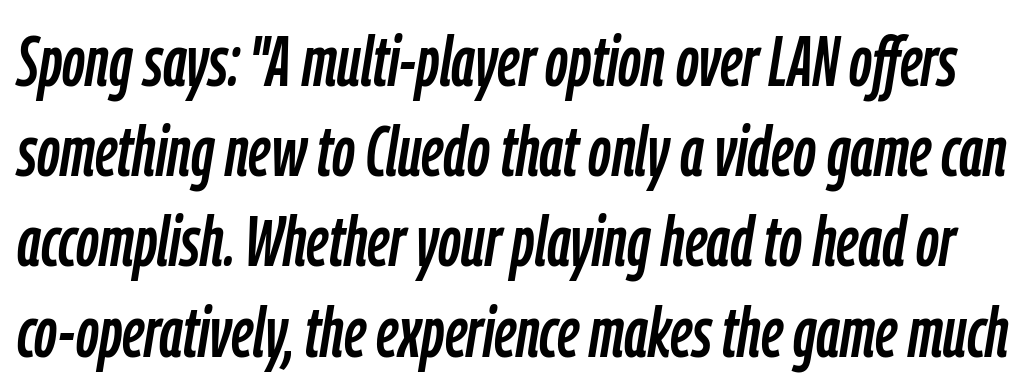
The image shows 71 px condensed type, italic (leaning right); set normal line spacing (1.27x), normal letter spacing, not underlined; low stroke contrast and a medium x-height.
